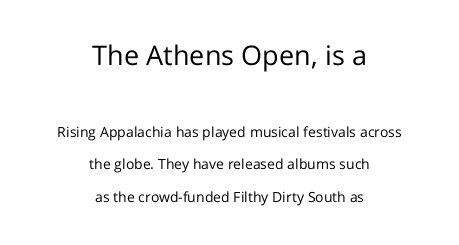
Tall strokes in this sample are plumb rather than angled. Look at the tracking — it's just the regular setting, nothing added. Casual observation: everything's sitting right in the middle. Size contrast runs from large at the top to small at the bottom.
